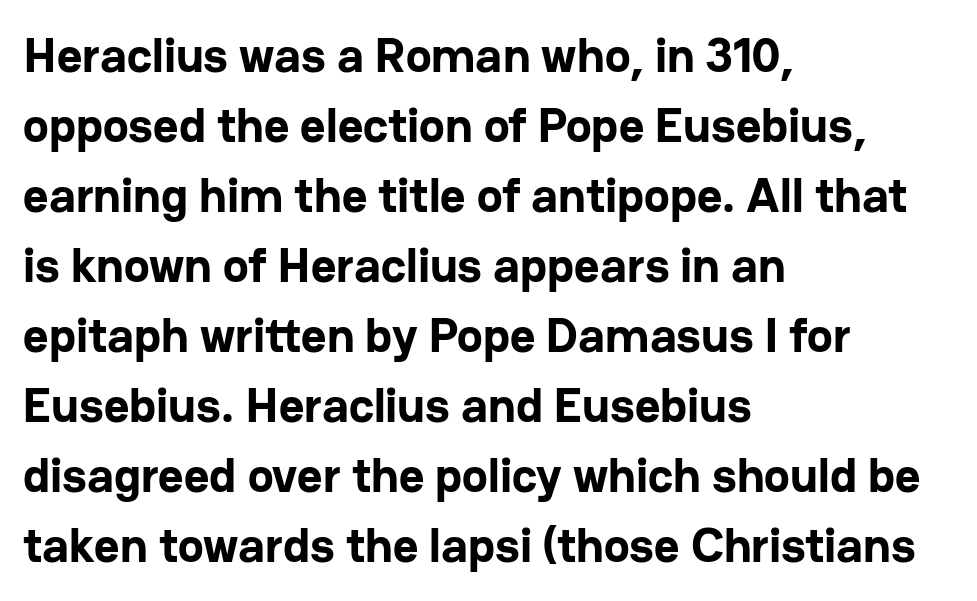
The image shows 49 px bold sans-serif type, upright; set left-aligned, normal line spacing (1.43x), normal letter spacing, not underlined; low stroke contrast and a medium x-height.
